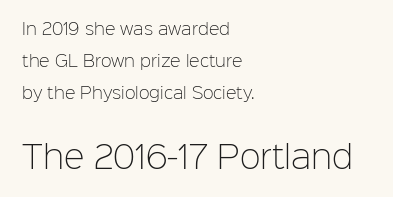
{"serif": "no", "italic": "no", "bold": "no", "weight": "light", "width": "normal", "stroke_contrast": "low", "x_height": "medium", "monospaced": "no", "underline": "no", "align": "left", "line_spacing": "loose", "line_spacing_ratio": 2.0, "letter_spacing": "normal", "letter_spacing_em": 0.0, "larger_block": "second", "size_ratio": 1.94, "glyph_px": 31}
